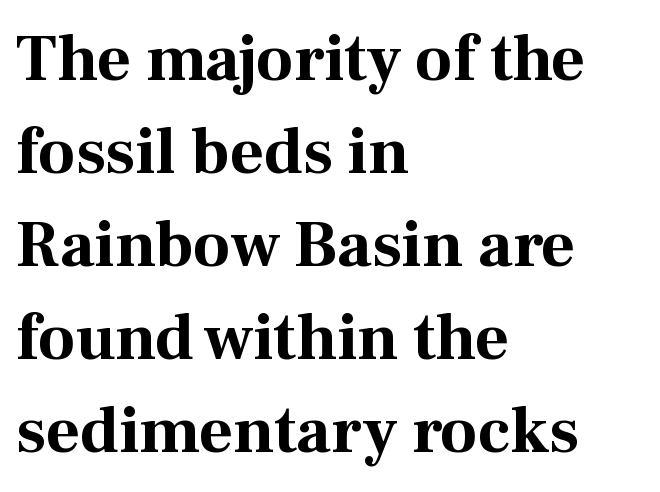
Q: Is the text bold? A: Yes.
Q: Is the text italic (slanted)? A: No, it is upright.
Q: Is the typeface a serif or a sans-serif typeface? A: Serif.
Q: Is the text underlined? A: No.
Q: How is the paragraph aligned? A: Left-aligned.
Q: Is the spacing between letters normal or unusually wide? A: Normal.
Q: Is the spacing between lines tight, normal or loose? A: Normal.
Q: Width (condensed, normal, or wide)? A: Normal.
Q: Stroke contrast? A: Medium.
Q: x-height? A: Medium.
Q: Monospaced? A: No.
